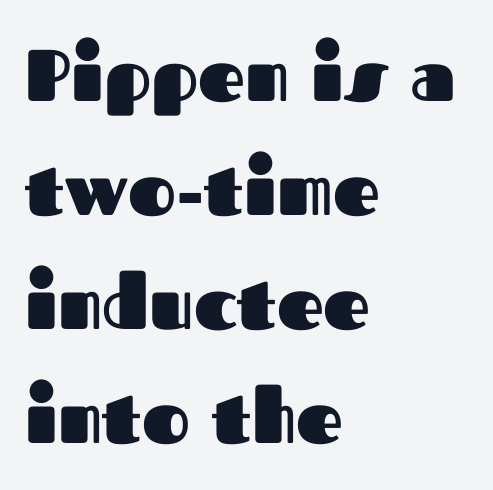
Q: Is the text bold? A: Yes.
Q: Is the text italic (slanted)? A: No, it is upright.
Q: Is the typeface a serif or a sans-serif typeface? A: Sans-serif.
Q: Is the text underlined? A: No.
Q: How is the paragraph aligned? A: Left-aligned.
Q: Is the spacing between letters normal or unusually wide? A: Normal.
Q: Is the spacing between lines tight, normal or loose? A: Normal.
Q: Width (condensed, normal, or wide)? A: Normal.
Q: Stroke contrast? A: Medium.
Q: x-height? A: Medium.
Q: Monospaced? A: No.
